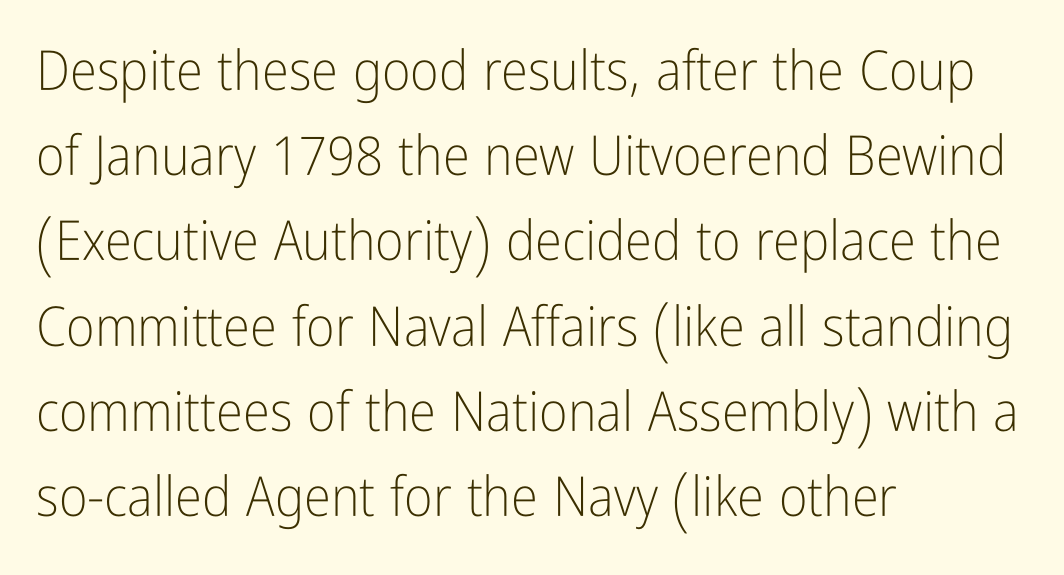
The image shows 55 px light, condensed sans-serif type, upright; set left-aligned, normal line spacing (1.55x), normal letter spacing, not underlined; low stroke contrast and a medium x-height.
